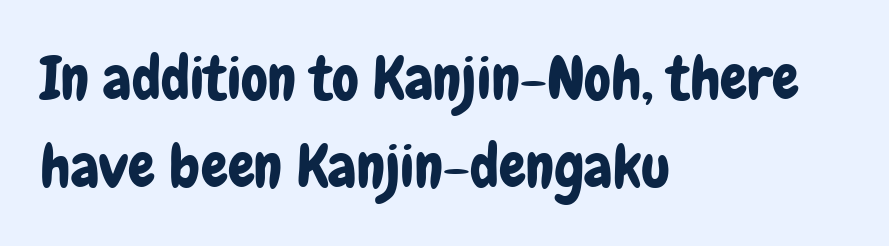
{"serif": "no", "italic": "no", "width": "condensed", "stroke_contrast": "low", "x_height": "medium", "monospaced": "no", "underline": "no", "align": "left", "line_spacing": "normal", "line_spacing_ratio": 1.46, "letter_spacing": "normal", "letter_spacing_em": 0.0, "glyph_px": 60}
